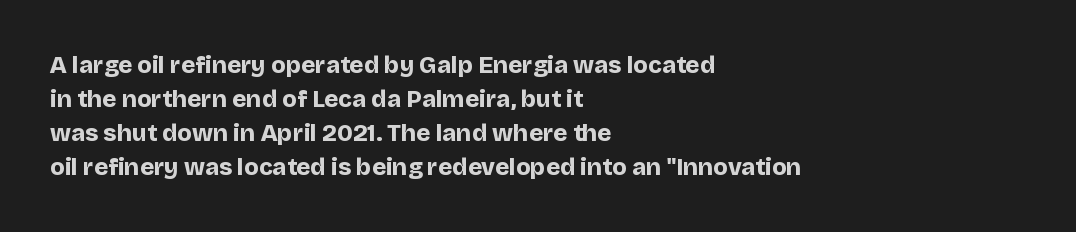
The image shows 24 px bold type, upright; set left-aligned, normal line spacing (1.41x), normal letter spacing, not underlined.
